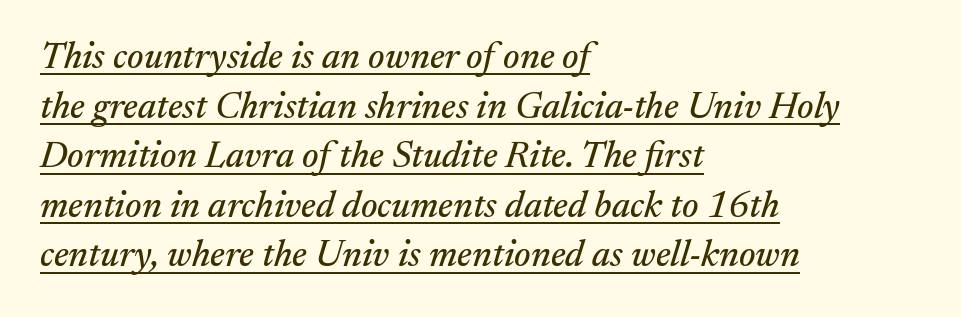
The passage shown is typed in a proportional face where columns would drift. Regular leading. The designer went with a serif here, giving each stem small feet. This sample uses an oblique cut, with every glyph tilted off the vertical.
